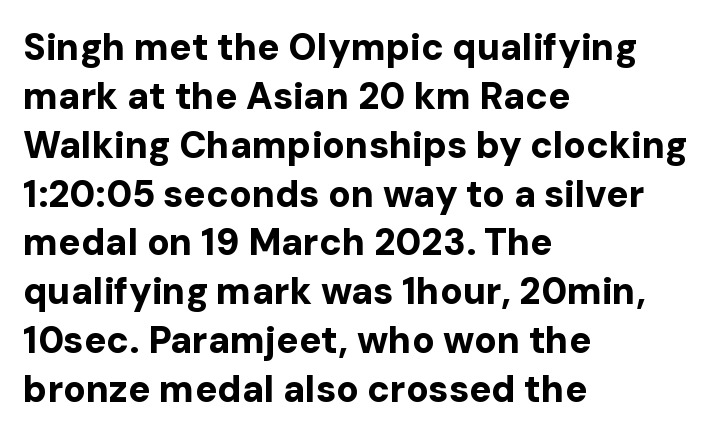
{"serif": "no", "italic": "no", "bold": "yes", "weight": "bold", "width": "normal", "stroke_contrast": "low", "x_height": "medium", "monospaced": "no", "underline": "no", "align": "left", "line_spacing": "normal", "line_spacing_ratio": 1.32, "letter_spacing": "normal", "letter_spacing_em": 0.0, "glyph_px": 37}
